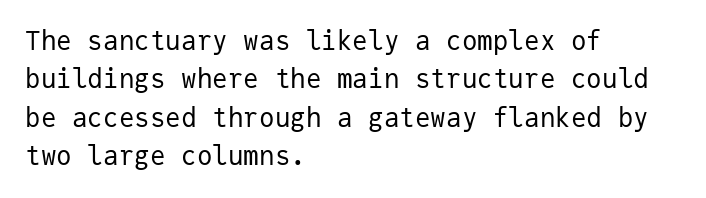
{"italic": "no", "bold": "no", "underline": "no", "align": "left", "line_spacing": "normal", "line_spacing_ratio": 1.48, "letter_spacing": "normal", "letter_spacing_em": 0.0, "glyph_px": 26}
